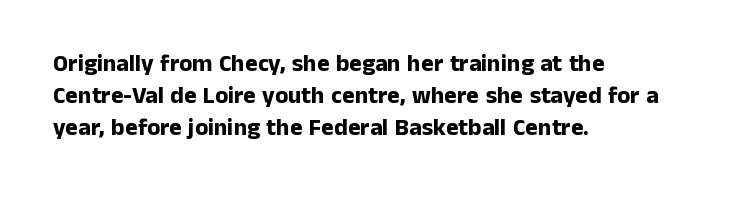
{"italic": "no", "bold": "yes", "underline": "no", "align": "left", "line_spacing": "normal", "line_spacing_ratio": 1.34, "letter_spacing": "normal", "letter_spacing_em": 0.0, "glyph_px": 24}
